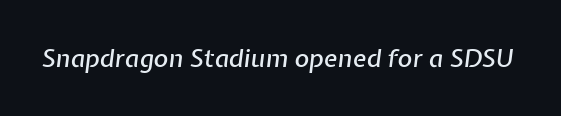
{"italic": "yes", "lean": "right", "slant_degrees": 7, "underline": "no", "letter_spacing": "normal", "letter_spacing_em": 0.0, "glyph_px": 25}
